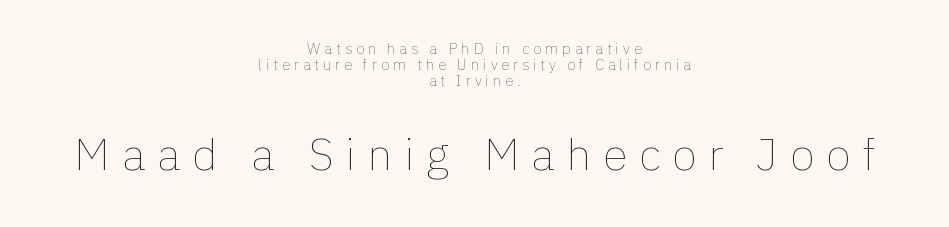
Q: Is the text bold? A: No.
Q: Is the text italic (slanted)? A: No, it is upright.
Q: Is the text underlined? A: No.
Q: How is the paragraph aligned? A: Centered.
Q: Is the spacing between letters normal or unusually wide? A: Unusually wide.
Q: Is the spacing between lines tight, normal or loose? A: Tight.
Q: Which block of text is set in a larger size, the first (top) or the second (bottom)? A: The second (bottom) one.
Q: Width (condensed, normal, or wide)? A: Normal.
Q: Stroke contrast? A: Low.
Q: x-height? A: Medium.
Q: Monospaced? A: No.
